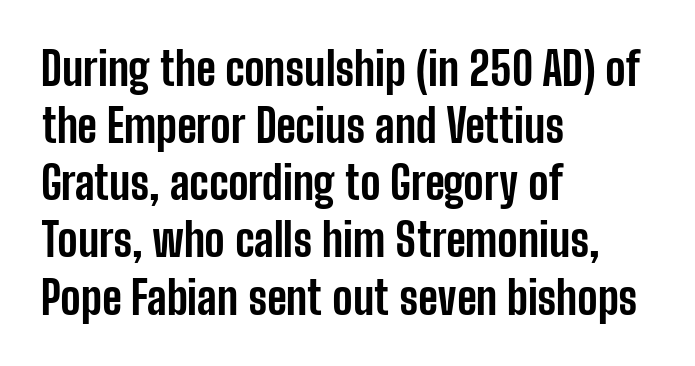
The image shows 45 px bold, condensed sans-serif type, upright; set left-aligned, normal line spacing (1.27x), normal letter spacing, not underlined; low stroke contrast and a medium x-height.
